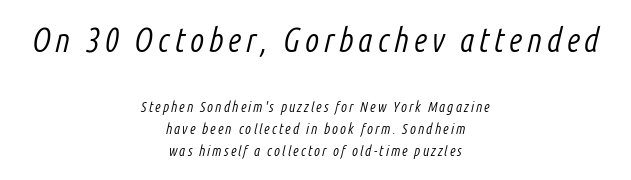
{"italic": "yes", "lean": "right", "slant_degrees": 14, "bold": "no", "weight": "light", "width": "condensed", "stroke_contrast": "low", "x_height": "medium", "monospaced": "no", "underline": "no", "align": "center", "line_spacing": "normal", "line_spacing_ratio": 1.56, "larger_block": "first", "size_ratio": 2.36, "glyph_px": 33}
